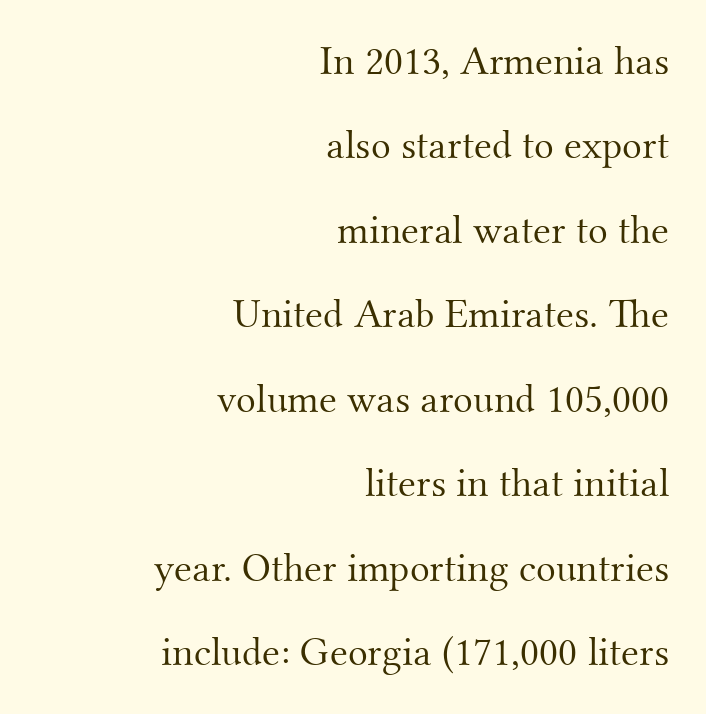
Q: Is the text bold? A: No.
Q: Is the text italic (slanted)? A: No, it is upright.
Q: Is the typeface a serif or a sans-serif typeface? A: Serif.
Q: Is the text underlined? A: No.
Q: How is the paragraph aligned? A: Right-aligned.
Q: Is the spacing between letters normal or unusually wide? A: Normal.
Q: Is the spacing between lines tight, normal or loose? A: Loose.
Q: Width (condensed, normal, or wide)? A: Normal.
Q: Stroke contrast? A: Medium.
Q: x-height? A: Small.
Q: Monospaced? A: No.
